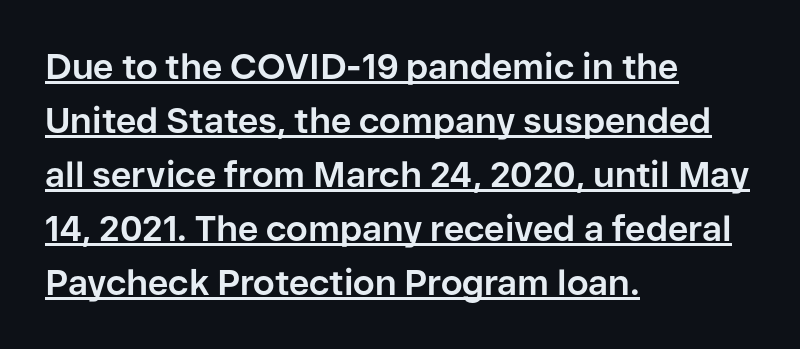
Q: Is the text bold? A: Yes.
Q: Is the text italic (slanted)? A: No, it is upright.
Q: Is the typeface a serif or a sans-serif typeface? A: Sans-serif.
Q: Is the text underlined? A: Yes.
Q: How is the paragraph aligned? A: Left-aligned.
Q: Is the spacing between letters normal or unusually wide? A: Normal.
Q: Is the spacing between lines tight, normal or loose? A: Normal.
Q: Width (condensed, normal, or wide)? A: Normal.
Q: Stroke contrast? A: Low.
Q: x-height? A: Medium.
Q: Monospaced? A: No.
